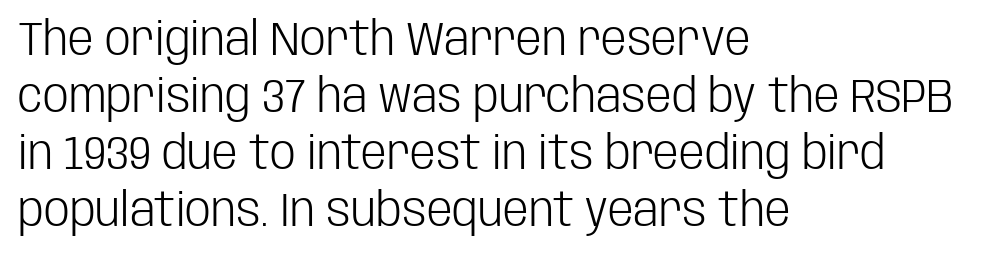
{"serif": "no", "italic": "no", "bold": "no", "weight": "light", "width": "condensed", "stroke_contrast": "low", "x_height": "large", "monospaced": "no", "underline": "no", "align": "left", "line_spacing_ratio": 1.24, "letter_spacing": "normal", "letter_spacing_em": 0.0, "glyph_px": 46}
